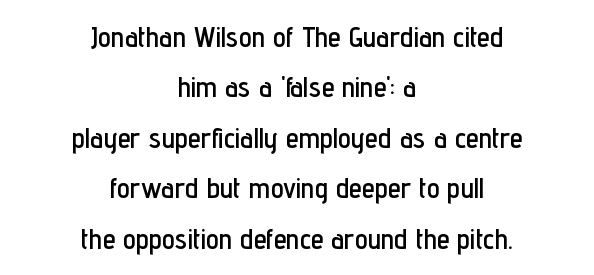
The passage is arranged like a title page — every line centered. This rendering features lettering with no underline. Every stem runs plumb, perpendicular to the baseline. This is sans-serif lettering, the kind often seen on screens and signage. This sample has the flowing, uneven cadence of proportional lettering. The horizontal fit of the characters is conventional and even.
